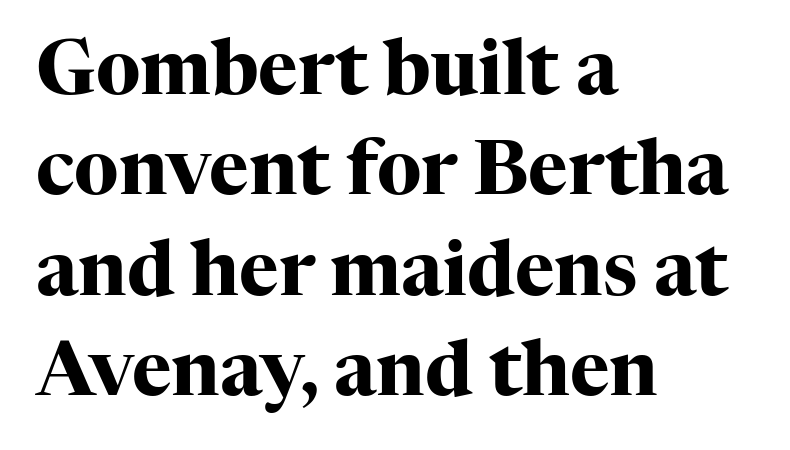
{"serif": "yes", "italic": "no", "bold": "yes", "weight": "heavy", "width": "normal", "stroke_contrast": "high", "x_height": "medium", "monospaced": "no", "underline": "no", "align": "left", "line_spacing": "normal", "line_spacing_ratio": 1.34, "letter_spacing": "normal", "letter_spacing_em": 0.0, "glyph_px": 75}
